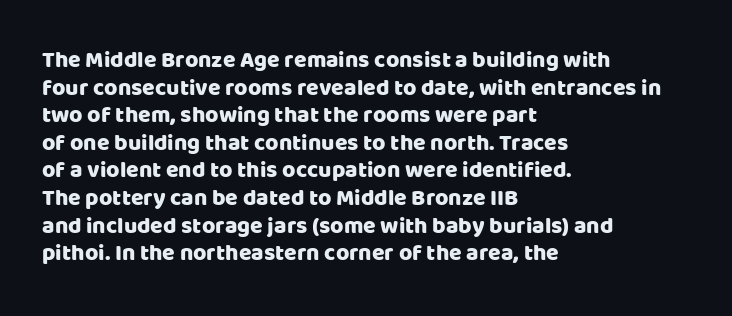
Q: Is the text italic (slanted)? A: No, it is upright.
Q: Is the text underlined? A: No.
Q: How is the paragraph aligned? A: Left-aligned.
Q: Is the spacing between letters normal or unusually wide? A: Normal.
